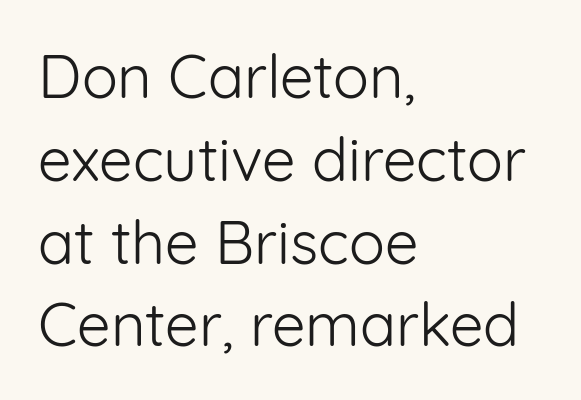
{"serif": "no", "italic": "no", "bold": "no", "weight": "light", "width": "normal", "stroke_contrast": "low", "x_height": "medium", "monospaced": "no", "underline": "no", "align": "left", "line_spacing": "normal", "line_spacing_ratio": 1.38, "letter_spacing": "normal", "letter_spacing_em": 0.0, "glyph_px": 60}
